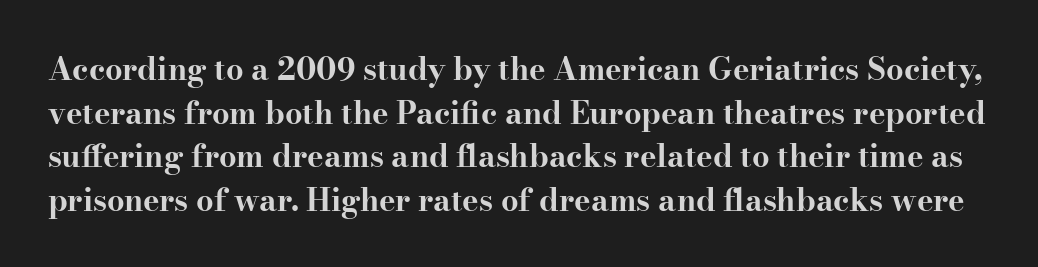
The words here are not underlined. Students, this is bold: see how much ink each stroke carries. Old-style or modern, the face here clearly has serifs. What's the leading like? Ordinary, nothing unusual.
